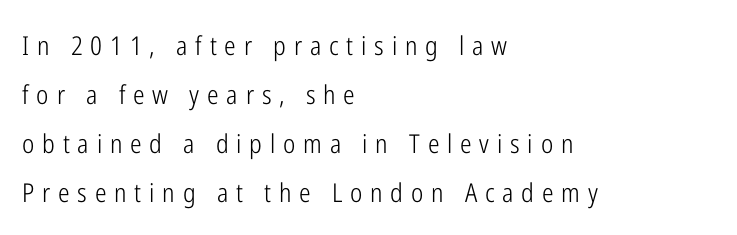
The image shows 26 px text type, upright; set left-aligned, line spacing 1.89x, unusually wide letter spacing (+0.3 em), not underlined.
